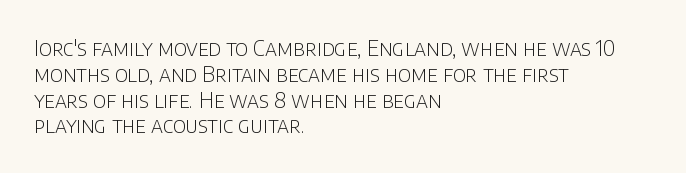
Q: Is the text bold? A: No.
Q: Is the text italic (slanted)? A: No, it is upright.
Q: Is the text underlined? A: No.
Q: How is the paragraph aligned? A: Left-aligned.
Q: Is the spacing between letters normal or unusually wide? A: Normal.
